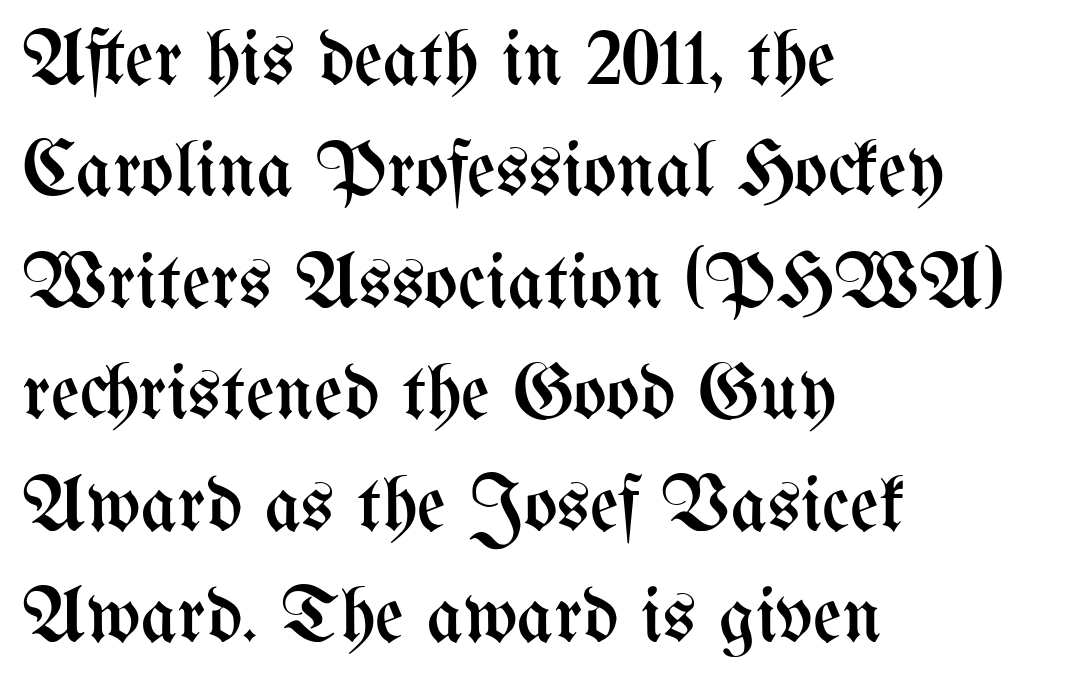
The image shows 79 px regular-weight, condensed type, upright; set left-aligned, normal line spacing (1.41x), normal letter spacing, not underlined; medium stroke contrast and a medium x-height.
